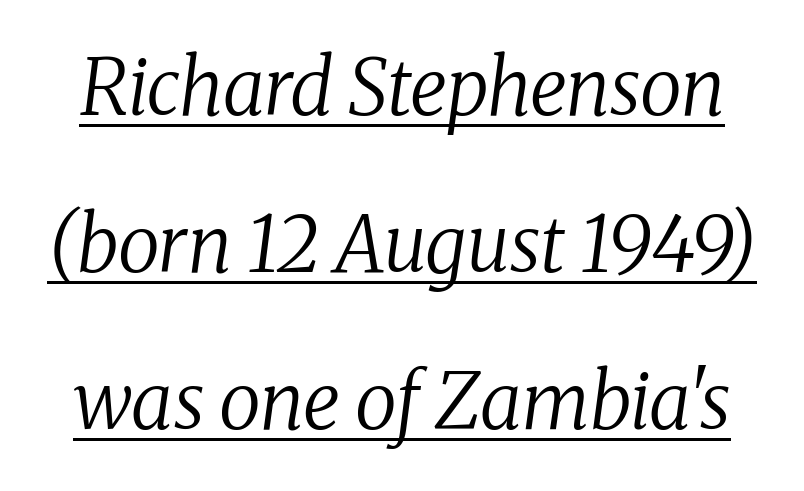
A typesetter would call this leading open, well beyond the default. Old-style or modern, the face here clearly has serifs. The axis of the letterforms is tilted away from vertical. Weight class: somewhere from thin through regular. Caption: standard tracking, unaltered.
